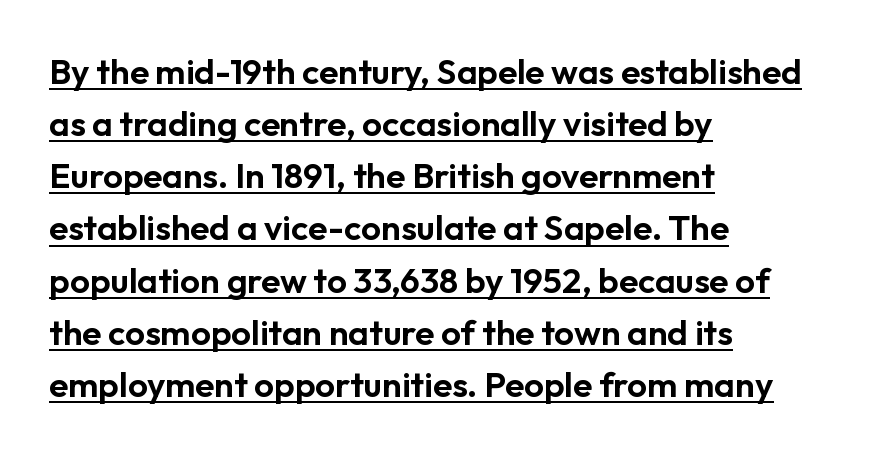
The image shows 35 px sans-serif type, upright; set left-aligned, normal line spacing (1.49x), normal letter spacing, underlined; low stroke contrast and a medium x-height.
